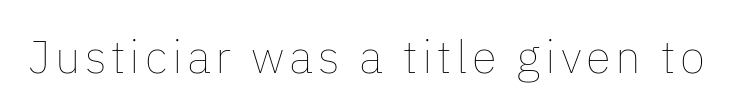
{"italic": "no", "bold": "no", "weight": "thin", "width": "normal", "stroke_contrast": "low", "x_height": "medium", "monospaced": "no", "underline": "no", "glyph_px": 46}
